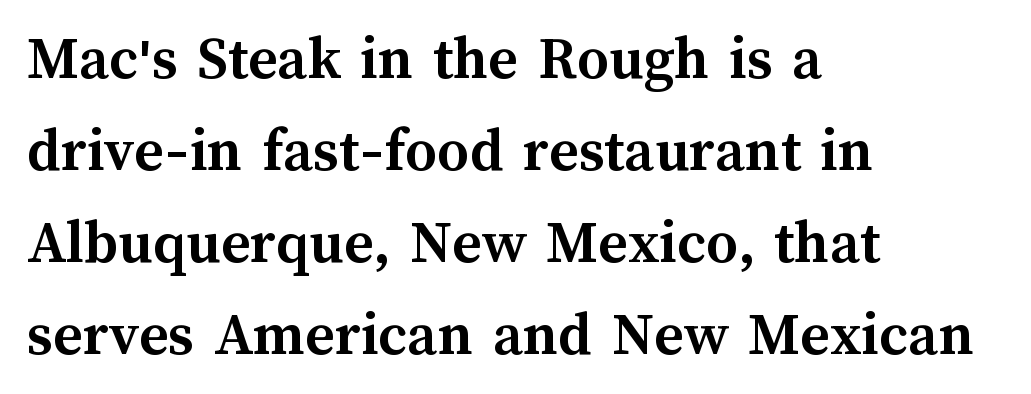
Words appear dense and cohesive because spacing is normal. Chunky letters — that's bold for sure. The glyphs are unaccompanied by any horizontal stroke below them. This sample uses an upright cut, with every glyph sitting square on the baseline.
